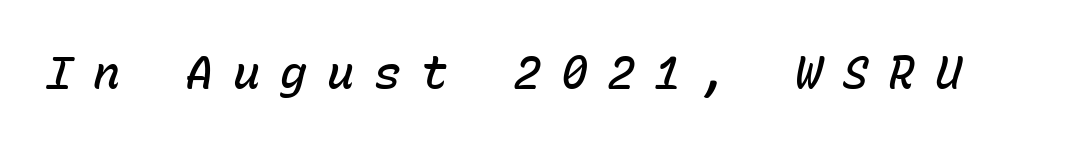
{"italic": "yes", "lean": "right", "slant_degrees": 15, "bold": "semi", "weight": "semibold", "width": "normal", "stroke_contrast": "low", "x_height": "medium", "monospaced": "yes", "underline": "no", "letter_spacing": "wide", "letter_spacing_em": 0.44, "glyph_px": 45}
